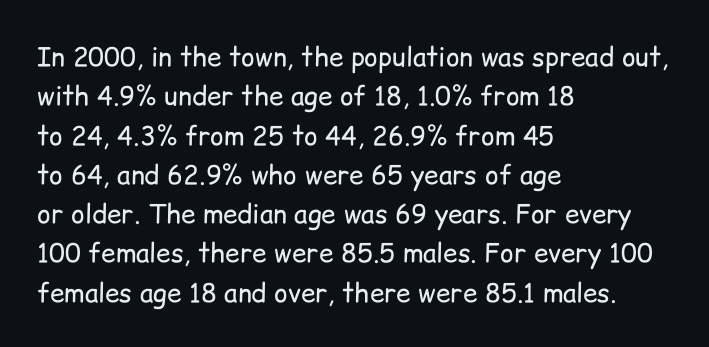
The image shows 26 px text type, upright; set left-aligned, normal line spacing (1.51x), normal letter spacing, not underlined.
